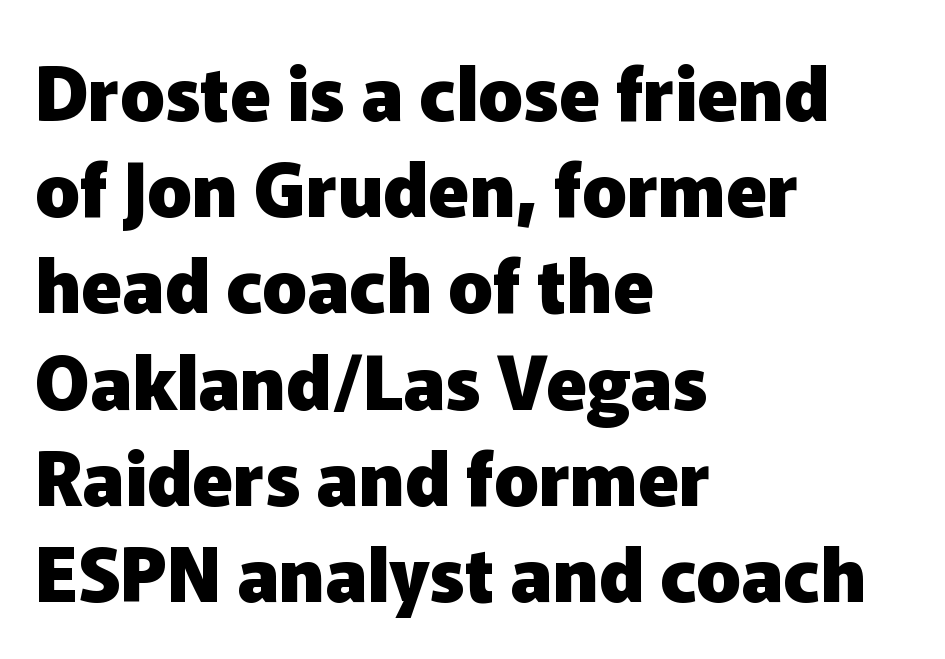
The image shows 74 px heavy sans-serif type, upright; set left-aligned, normal line spacing (1.3x), normal letter spacing, not underlined; low stroke contrast and a medium x-height.
